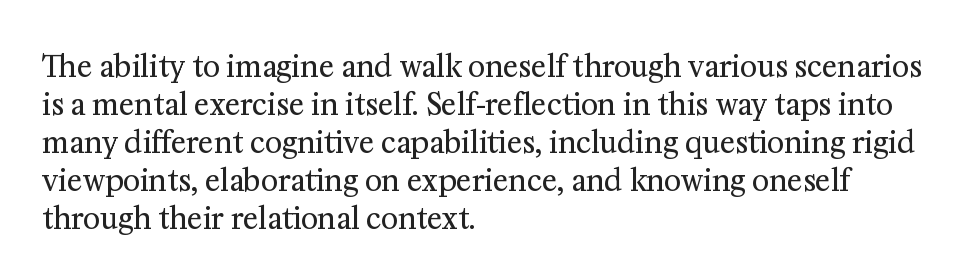
The image shows 29 px regular-weight serif type, upright; set left-aligned, normal line spacing (1.31x), normal letter spacing, not underlined; medium stroke contrast and a medium x-height.
